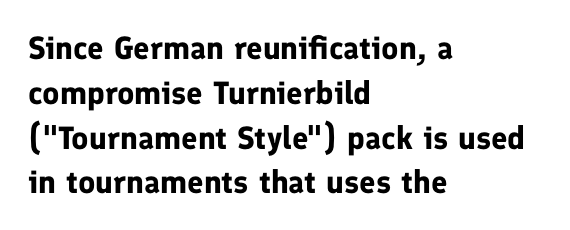
{"serif": "no", "italic": "no", "bold": "yes", "weight": "bold", "width": "normal", "stroke_contrast": "low", "x_height": "medium", "monospaced": "no", "underline": "no", "align": "left", "line_spacing": "normal", "line_spacing_ratio": 1.4, "letter_spacing": "normal", "letter_spacing_em": 0.0, "glyph_px": 32}
